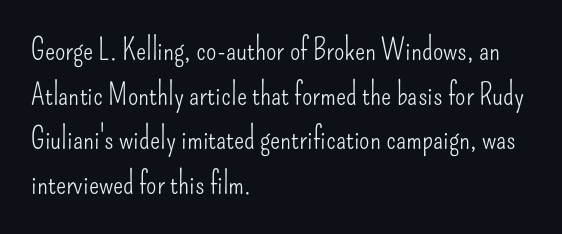
The image shows 30 px light, condensed sans-serif type, upright; set left-aligned, normal line spacing (1.49x), normal letter spacing, not underlined; low stroke contrast and a small x-height.
